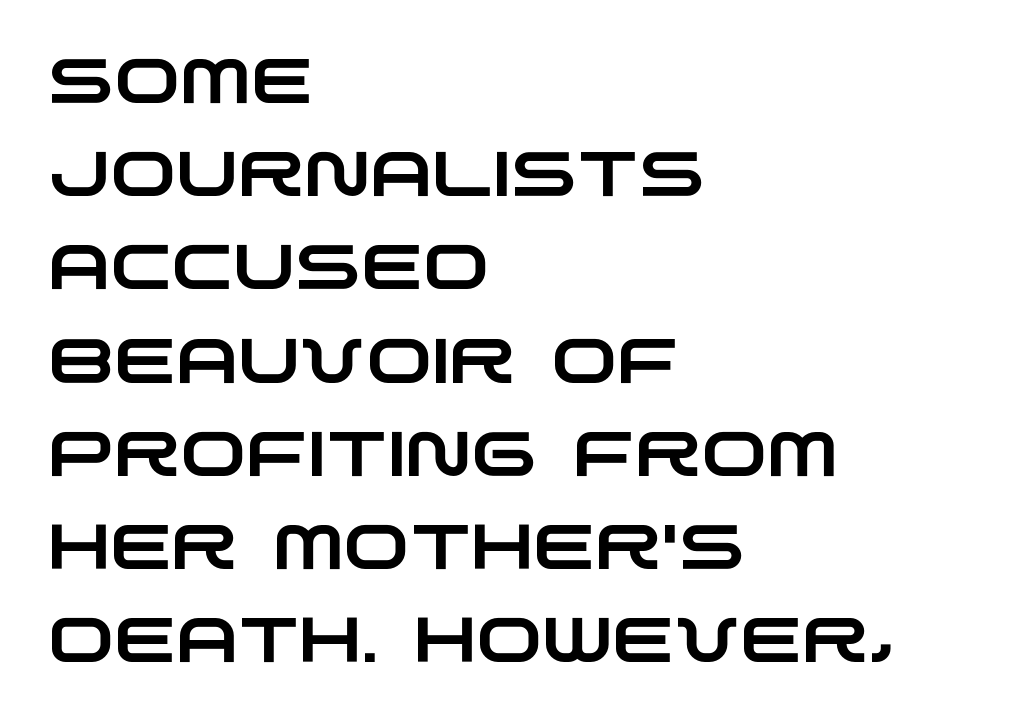
The image shows 63 px wide sans-serif type; set left-aligned, normal line spacing (1.48x), normal letter spacing, not underlined; low stroke contrast and a large x-height.
